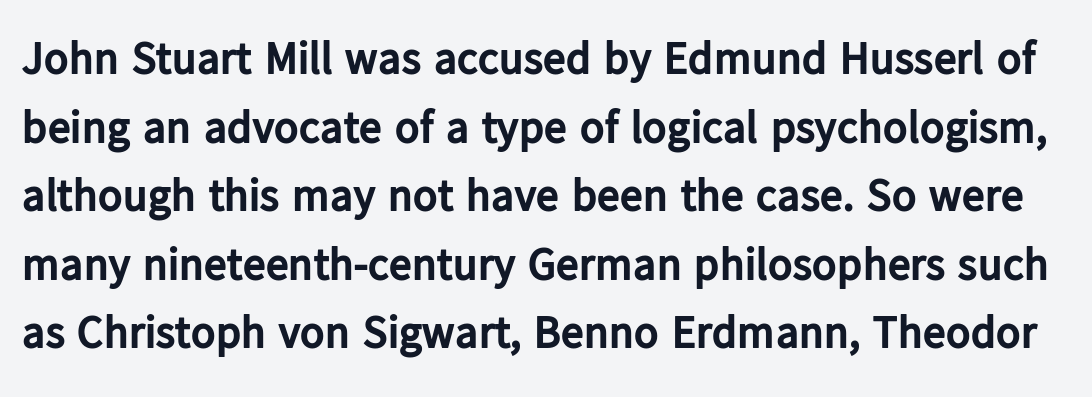
{"serif": "no", "italic": "no", "bold": "yes", "weight": "bold", "width": "normal", "stroke_contrast": "low", "x_height": "medium", "monospaced": "no", "underline": "no", "line_spacing": "normal", "line_spacing_ratio": 1.49, "letter_spacing": "normal", "letter_spacing_em": 0.0, "glyph_px": 46}
